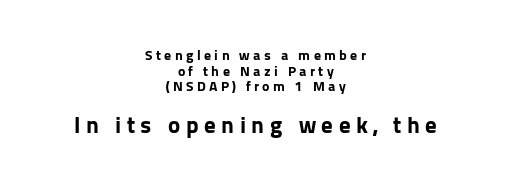
{"italic": "no", "bold": "yes", "underline": "no", "align": "center", "line_spacing": "tight", "line_spacing_ratio": 1.11, "letter_spacing": "wide", "letter_spacing_em": 0.24, "larger_block": "second", "size_ratio": 1.64, "glyph_px": 23}
